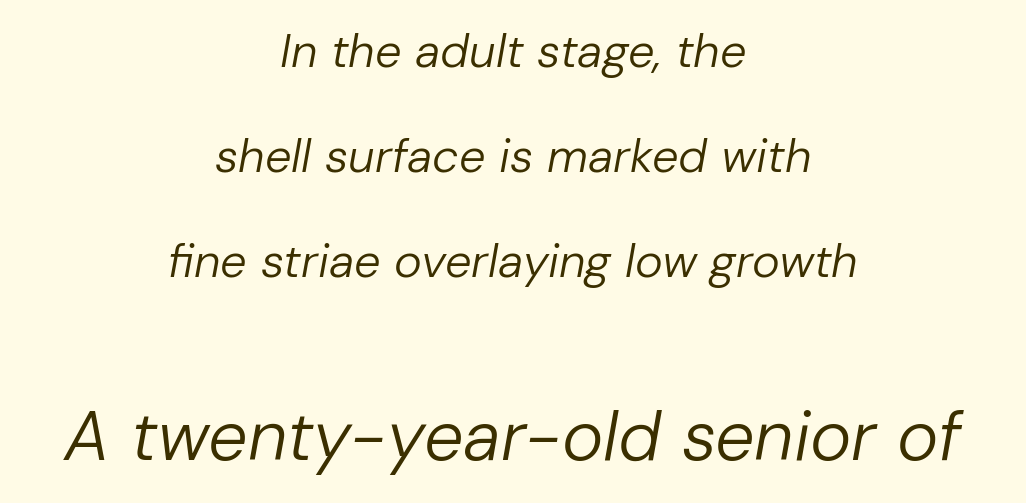
{"italic": "yes", "lean": "right", "slant_degrees": 10, "bold": "no", "weight": "regular", "width": "normal", "stroke_contrast": "low", "x_height": "medium", "monospaced": "no", "underline": "no", "align": "center", "line_spacing": "loose", "line_spacing_ratio": 2.23, "letter_spacing": "normal", "letter_spacing_em": 0.0, "larger_block": "second", "size_ratio": 1.49, "glyph_px": 70}
